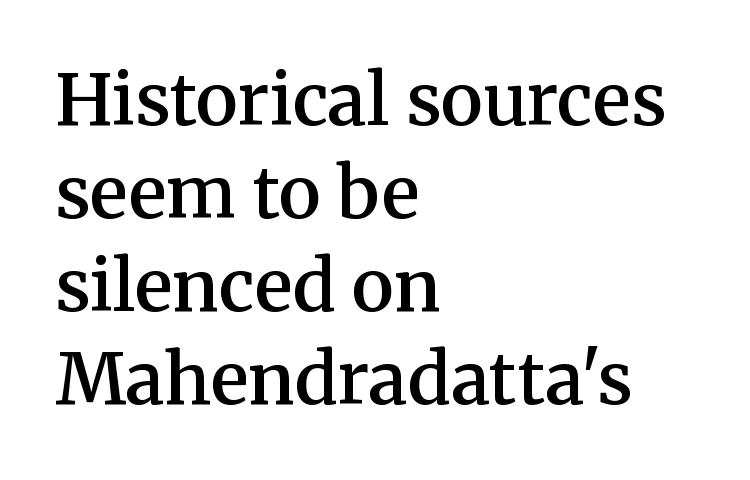
{"serif": "yes", "italic": "no", "bold": "semi", "weight": "semibold", "width": "normal", "stroke_contrast": "medium", "x_height": "medium", "monospaced": "no", "underline": "no", "align": "left", "line_spacing": "normal", "line_spacing_ratio": 1.31, "letter_spacing": "normal", "letter_spacing_em": 0.0, "glyph_px": 71}
